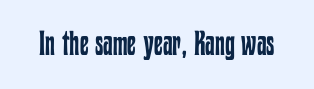
{"italic": "no", "bold": "no", "weight": "regular", "width": "condensed", "stroke_contrast": "low", "x_height": "medium", "monospaced": "no", "underline": "no", "letter_spacing": "normal", "letter_spacing_em": 0.0, "glyph_px": 34}
